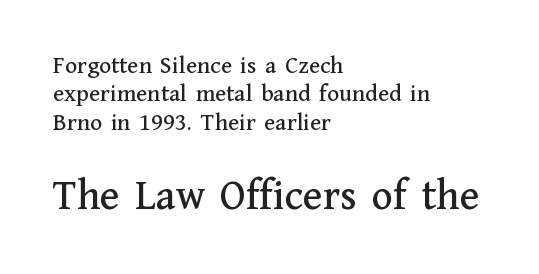
Q: Is the text italic (slanted)? A: No, it is upright.
Q: Is the typeface a serif or a sans-serif typeface? A: Serif.
Q: Is the text underlined? A: No.
Q: How is the paragraph aligned? A: Left-aligned.
Q: Is the spacing between letters normal or unusually wide? A: Normal.
Q: Is the spacing between lines tight, normal or loose? A: Tight.
Q: Which block of text is set in a larger size, the first (top) or the second (bottom)? A: The second (bottom) one.
Q: Width (condensed, normal, or wide)? A: Normal.
Q: Stroke contrast? A: Medium.
Q: x-height? A: Medium.
Q: Monospaced? A: No.
